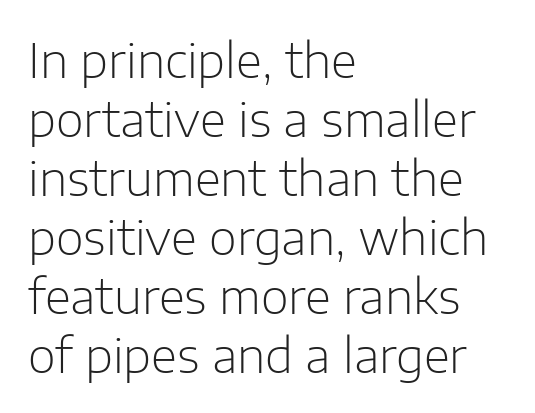
The image shows 48 px light sans-serif type, upright; set left-aligned, line spacing 1.23x, normal letter spacing, not underlined; low stroke contrast and a medium x-height.
